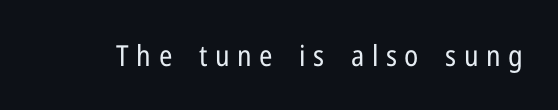
The letters carry no serifs — their stems end cleanly without finishing strokes. Rule under the text: the space is simply empty. The face used here is proportionally spaced, like ordinary book or web type. Italic? Not at all — the glyphs are vertical. Caption: face not bold, strokes unweighted.
